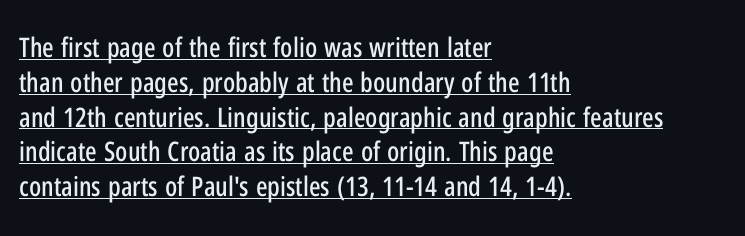
The image shows 27 px text type, upright; set left-aligned, normal line spacing (1.29x), normal letter spacing, underlined.
